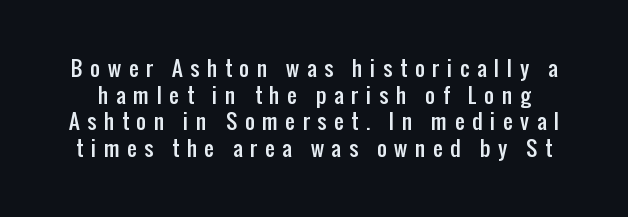
The image shows 21 px text type, upright; set normal line spacing (1.27x), unusually wide letter spacing (+0.37 em), not underlined.
